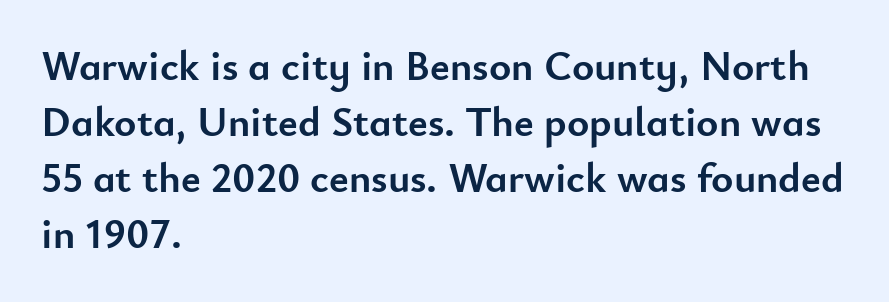
This is roman type, the default non-slanted kind. Letters rest on an invisible, unmarked baseline. The designer left line spacing at the default. A student would call this left alignment; a typographer would say flush left, rag right. In terms of weight, the rendering is a true, heavy bold.
